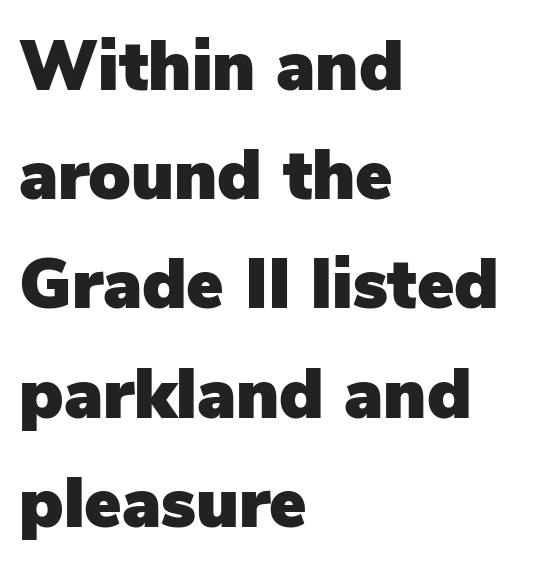
{"serif": "no", "italic": "no", "width": "normal", "stroke_contrast": "low", "x_height": "medium", "monospaced": "no", "underline": "no", "align": "left", "line_spacing": "normal", "line_spacing_ratio": 1.56, "letter_spacing": "normal", "letter_spacing_em": 0.0, "glyph_px": 70}
